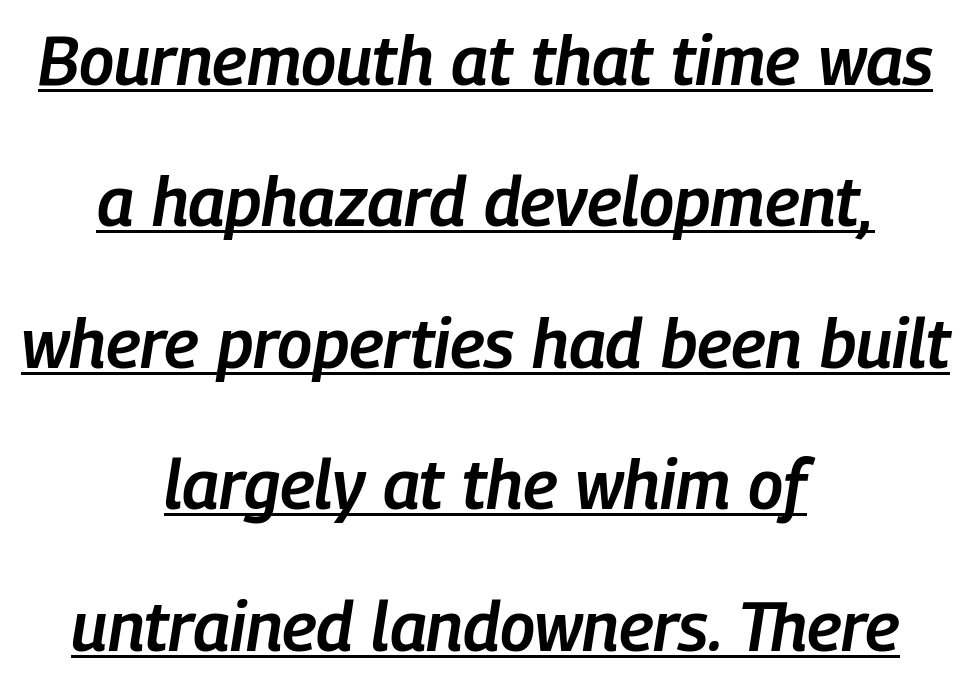
{"italic": "yes", "lean": "right", "slant_degrees": 9, "bold": "semi", "weight": "semibold", "width": "condensed", "stroke_contrast": "low", "x_height": "medium", "monospaced": "no", "underline": "yes", "align": "center", "line_spacing": "loose", "line_spacing_ratio": 2.08, "letter_spacing": "normal", "letter_spacing_em": 0.0, "glyph_px": 68}
